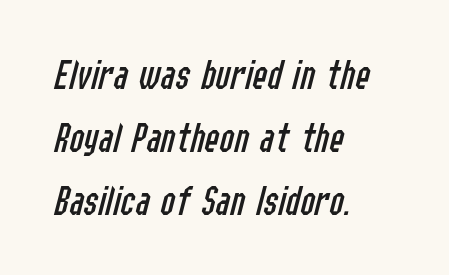
The image shows 44 px regular-weight, condensed type, italic (leaning right); set left-aligned, normal line spacing (1.43x), normal letter spacing, not underlined; low stroke contrast and a medium x-height.
